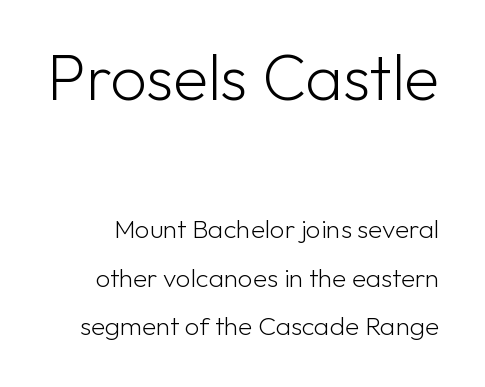
The image shows 64 px light sans-serif type, upright; set line spacing 1.86x, normal letter spacing, not underlined; the first (top) block is 2.46x larger; low stroke contrast and a medium x-height.
